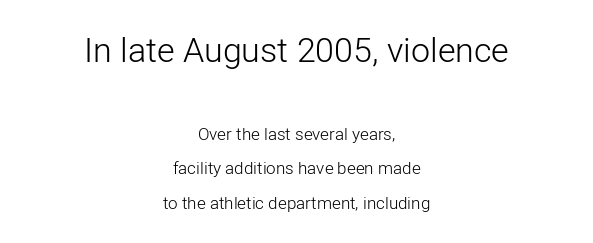
Q: Is the text bold? A: No.
Q: Is the text italic (slanted)? A: No, it is upright.
Q: Is the typeface a serif or a sans-serif typeface? A: Sans-serif.
Q: Is the text underlined? A: No.
Q: How is the paragraph aligned? A: Centered.
Q: Is the spacing between letters normal or unusually wide? A: Normal.
Q: Is the spacing between lines tight, normal or loose? A: Loose.
Q: Which block of text is set in a larger size, the first (top) or the second (bottom)? A: The first (top) one.
Q: Width (condensed, normal, or wide)? A: Normal.
Q: Stroke contrast? A: Low.
Q: x-height? A: Medium.
Q: Monospaced? A: No.
